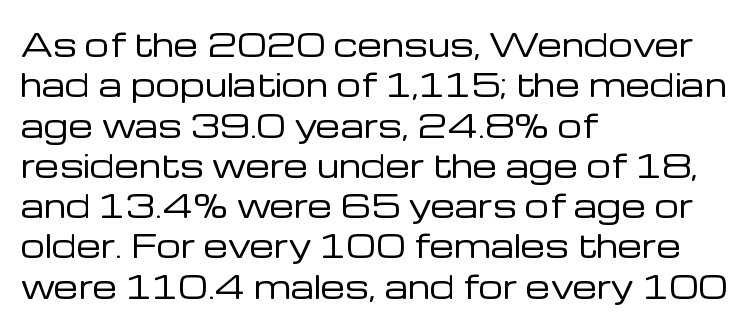
Q: Is the text bold? A: No.
Q: Is the text italic (slanted)? A: No, it is upright.
Q: Is the typeface a serif or a sans-serif typeface? A: Sans-serif.
Q: Is the text underlined? A: No.
Q: How is the paragraph aligned? A: Left-aligned.
Q: Is the spacing between letters normal or unusually wide? A: Normal.
Q: Is the spacing between lines tight, normal or loose? A: Normal.
Q: Width (condensed, normal, or wide)? A: Normal.
Q: Stroke contrast? A: Low.
Q: x-height? A: Medium.
Q: Monospaced? A: No.
